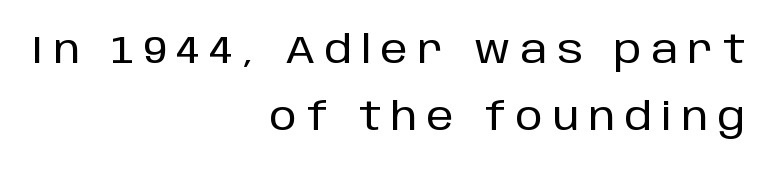
Caption: multi-line text, flush right, ragged left. The glyphs are unaccompanied by any horizontal stroke below them. Is this a fixed-width face? No — the glyphs have proportional, varying widths. The letters stand upright; this is a roman face. The letters are spread apart with noticeably loose tracking. In terms of letterform style, serifs are entirely absent.
